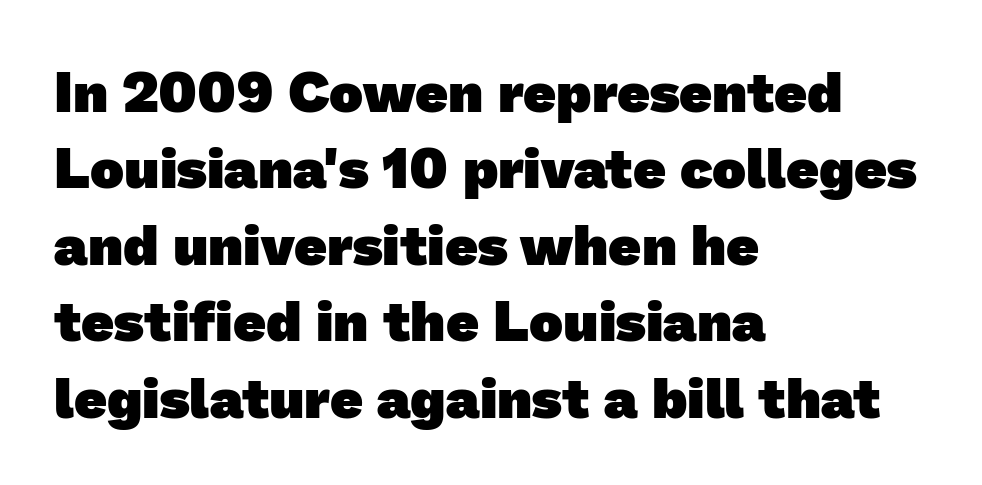
Looks like regular typesetting: each glyph gets only the width it needs. Examine the stroke ends and you'll find no serifs. Unmarked baselines from the first word to the last. Letter spacing: default.
